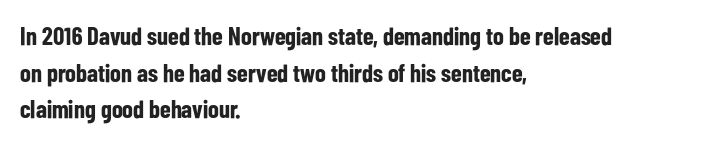
The image shows 25 px bold type, upright; set left-aligned, normal line spacing (1.47x), normal letter spacing, not underlined.
